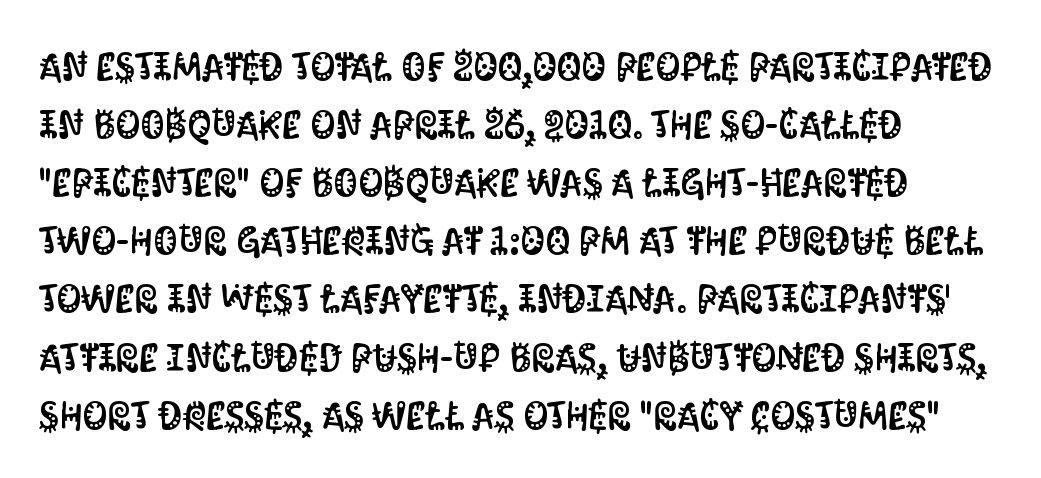
{"serif": "no", "italic": "no", "width": "condensed", "stroke_contrast": "medium", "x_height": "large", "monospaced": "no", "underline": "no", "align": "left", "line_spacing": "normal", "line_spacing_ratio": 1.49, "letter_spacing": "normal", "letter_spacing_em": 0.0, "glyph_px": 39}
